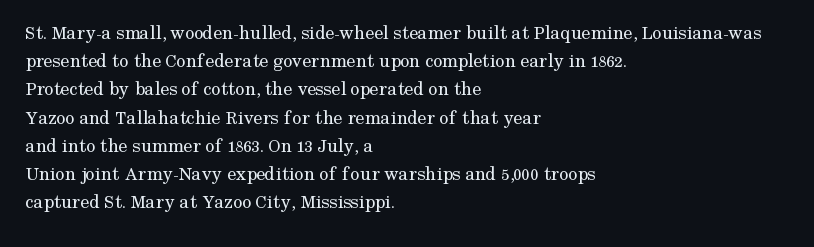
{"italic": "no", "bold": "no", "underline": "no", "align": "left", "line_spacing": "normal", "line_spacing_ratio": 1.41, "letter_spacing": "normal", "letter_spacing_em": 0.0, "glyph_px": 20}
